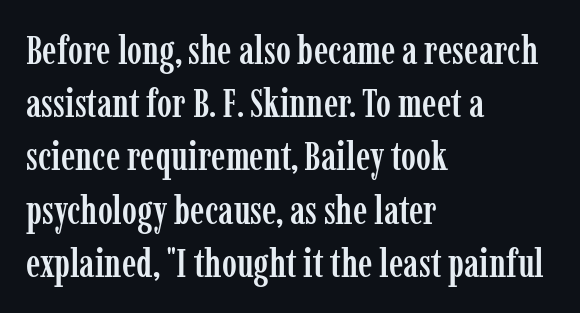
{"serif": "yes", "italic": "no", "width": "condensed", "stroke_contrast": "low", "x_height": "medium", "monospaced": "no", "underline": "no", "align": "left", "line_spacing": "normal", "line_spacing_ratio": 1.33, "letter_spacing": "normal", "letter_spacing_em": 0.0, "glyph_px": 40}
